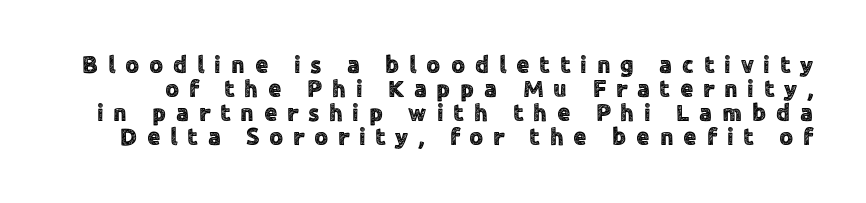
Posture: upright roman. The words here are not underlined. Is the letter spacing exaggerated? Yes — the characters are pushed far apart. Baseline-to-baseline distance is barely more than the letter height.
